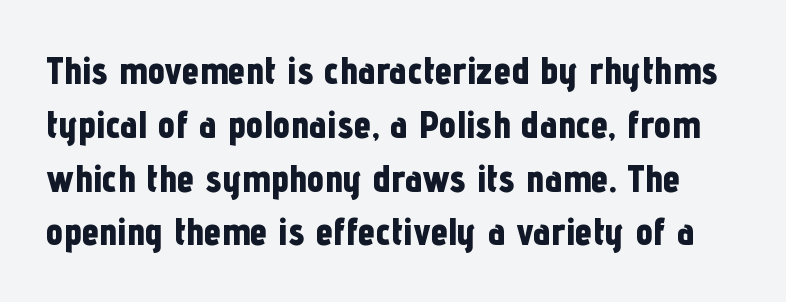
Each letter keeps its own natural width here, so spacing adapts to shape. The characters display no serif detailing; their extremities are plain. Nobody drew a line under any word here. Each new line begins a customary step beneath the previous one. The lettering holds an erect, upright posture throughout.
